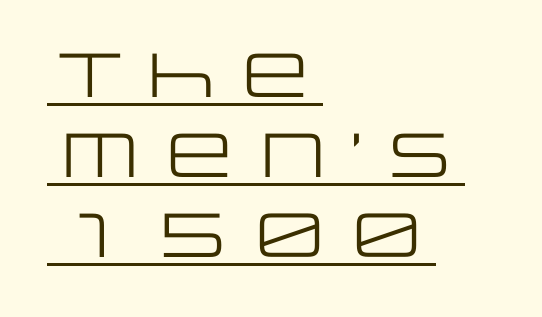
Q: Is the text bold? A: No.
Q: Is the text italic (slanted)? A: No, it is upright.
Q: Is the typeface a serif or a sans-serif typeface? A: Sans-serif.
Q: Is the text underlined? A: Yes.
Q: How is the paragraph aligned? A: Left-aligned.
Q: Is the spacing between letters normal or unusually wide? A: Normal.
Q: Is the spacing between lines tight, normal or loose? A: Normal.
Q: Width (condensed, normal, or wide)? A: Wide.
Q: Stroke contrast? A: Low.
Q: x-height? A: Large.
Q: Monospaced? A: No.
